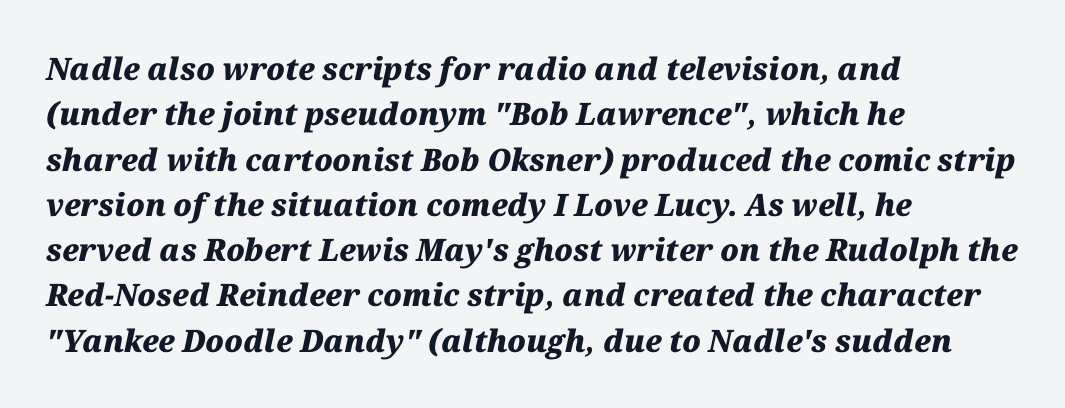
Q: Is the text bold? A: Yes.
Q: Is the text italic (slanted)? A: Yes, it leans right by about 12 degrees.
Q: Is the text underlined? A: No.
Q: How is the paragraph aligned? A: Left-aligned.
Q: Is the spacing between letters normal or unusually wide? A: Normal.
Q: Is the spacing between lines tight, normal or loose? A: Normal.
Q: Width (condensed, normal, or wide)? A: Normal.
Q: Stroke contrast? A: Medium.
Q: x-height? A: Medium.
Q: Monospaced? A: No.
